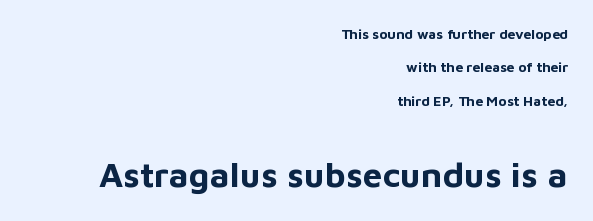
Q: Is the text bold? A: Yes.
Q: Is the text italic (slanted)? A: No, it is upright.
Q: Is the typeface a serif or a sans-serif typeface? A: Sans-serif.
Q: Is the text underlined? A: No.
Q: How is the paragraph aligned? A: Right-aligned.
Q: Is the spacing between letters normal or unusually wide? A: Normal.
Q: Is the spacing between lines tight, normal or loose? A: Loose.
Q: Which block of text is set in a larger size, the first (top) or the second (bottom)? A: The second (bottom) one.
Q: Width (condensed, normal, or wide)? A: Normal.
Q: Stroke contrast? A: Low.
Q: x-height? A: Medium.
Q: Monospaced? A: No.
